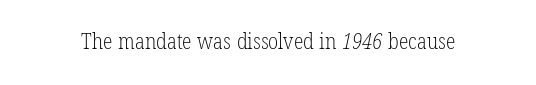
Q: Is the text bold? A: No.
Q: Is the text underlined? A: No.
Q: Is the spacing between letters normal or unusually wide? A: Normal.
